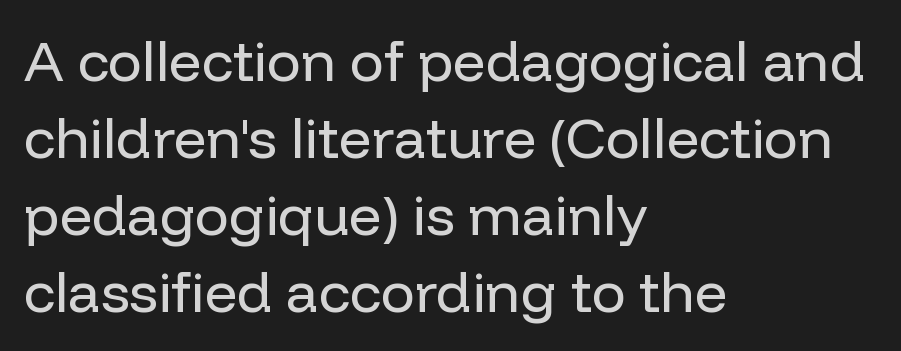
The image shows 57 px regular-weight sans-serif type, upright; set left-aligned, normal line spacing (1.35x), normal letter spacing, not underlined; low stroke contrast and a medium x-height.
